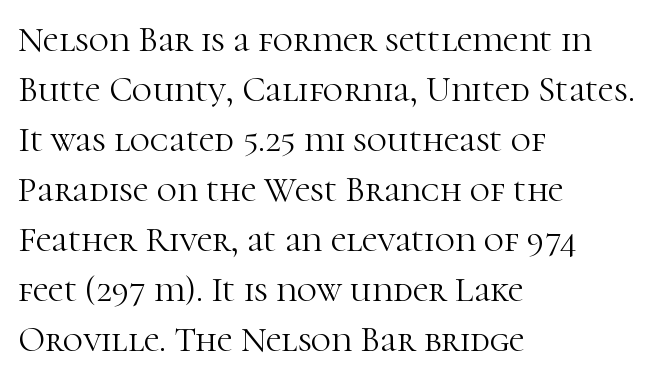
A classic flush-left, rag-right setting is used for this passage. Is there any slant? The stems are plumb. Unbolded letterforms with no extra heft. A typesetter would call this proportional, since set widths differ per character. Any mark beneath the type? The region is blank.
